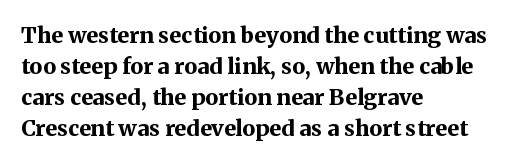
{"italic": "no", "bold": "yes", "underline": "no", "align": "left", "line_spacing": "normal", "line_spacing_ratio": 1.41, "letter_spacing": "normal", "letter_spacing_em": 0.0, "glyph_px": 22}
